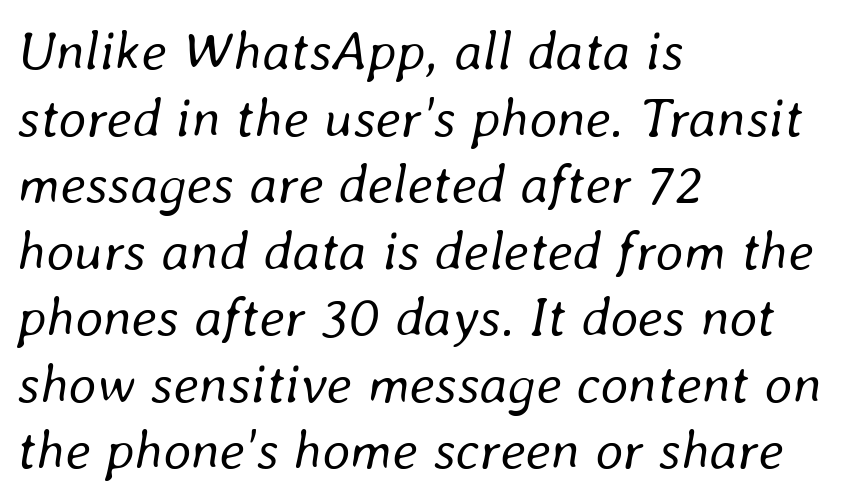
The typesetting does not lean heavy: it is not bold. It's the slanting kind of type. The lines in this sample share a left origin and differ only in where they stop. This sample has the flowing, uneven cadence of proportional lettering. The passage shown is not underscored anywhere. Short note: letters normally spaced.
